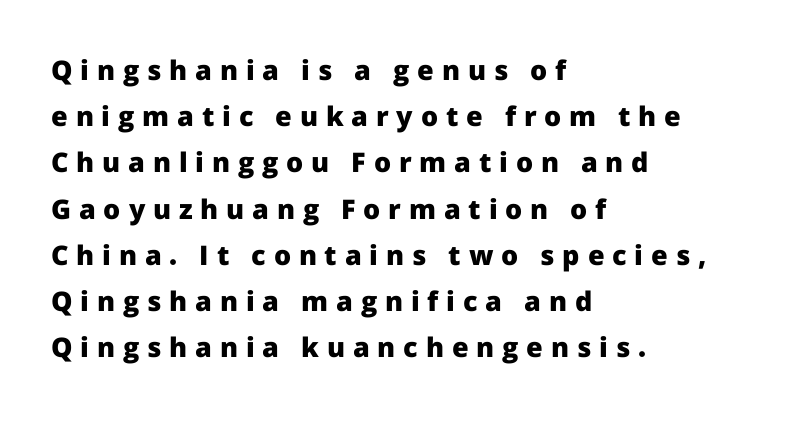
Q: Is the text bold? A: Yes.
Q: Is the text italic (slanted)? A: No, it is upright.
Q: Is the text underlined? A: No.
Q: How is the paragraph aligned? A: Left-aligned.
Q: Is the spacing between letters normal or unusually wide? A: Unusually wide.
